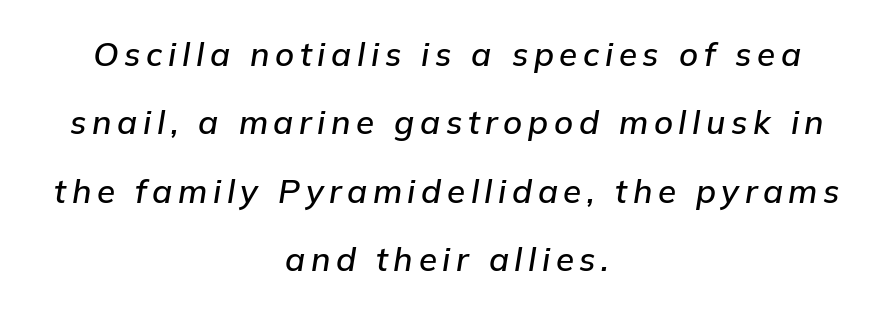
The image shows 33 px text type, italic (leaning right); set centered, loose line spacing (2.07x), not underlined; low stroke contrast and a medium x-height.
